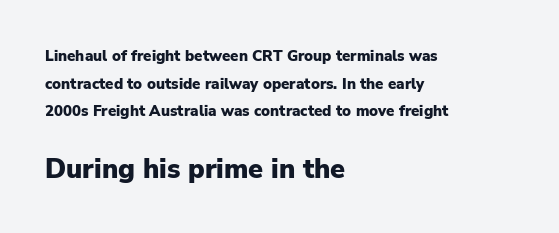
Q: Is the text bold? A: Yes.
Q: Is the text italic (slanted)? A: No, it is upright.
Q: Is the text underlined? A: No.
Q: How is the paragraph aligned? A: Left-aligned.
Q: Is the spacing between letters normal or unusually wide? A: Normal.
Q: Which block of text is set in a larger size, the first (top) or the second (bottom)? A: The second (bottom) one.
